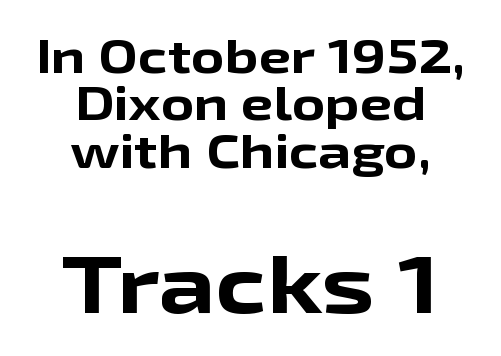
The image shows 80 px bold, wide sans-serif type, upright; set centered, tight line spacing (1.03x), normal letter spacing, not underlined; the second (bottom) block is 1.74x larger; low stroke contrast and a medium x-height.
